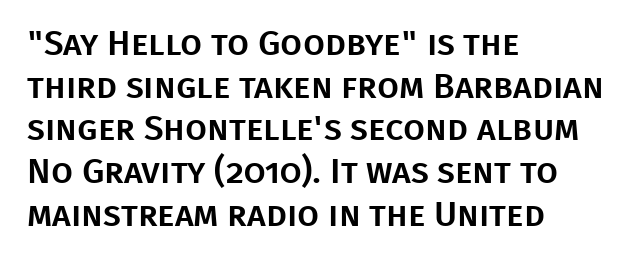
Q: Is the text italic (slanted)? A: No, it is upright.
Q: Is the typeface a serif or a sans-serif typeface? A: Sans-serif.
Q: Is the text underlined? A: No.
Q: How is the paragraph aligned? A: Left-aligned.
Q: Is the spacing between letters normal or unusually wide? A: Normal.
Q: Width (condensed, normal, or wide)? A: Normal.
Q: Stroke contrast? A: Low.
Q: x-height? A: Large.
Q: Monospaced? A: No.
